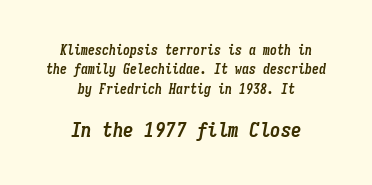
Q: Is the text bold? A: Yes.
Q: Is the text italic (slanted)? A: Yes, it leans right by about 9 degrees.
Q: Is the text underlined? A: No.
Q: How is the paragraph aligned? A: Centered.
Q: Is the spacing between letters normal or unusually wide? A: Normal.
Q: Is the spacing between lines tight, normal or loose? A: Normal.
Q: Which block of text is set in a larger size, the first (top) or the second (bottom)? A: The second (bottom) one.
